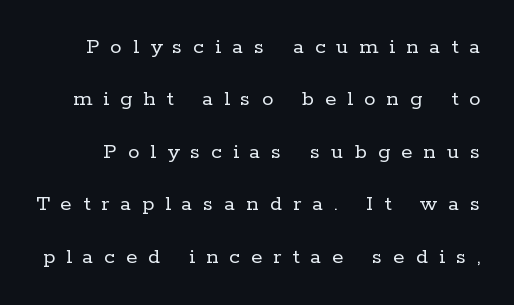
Q: Is the text bold? A: No.
Q: Is the text italic (slanted)? A: No, it is upright.
Q: Is the text underlined? A: No.
Q: Is the spacing between letters normal or unusually wide? A: Unusually wide.
Q: Is the spacing between lines tight, normal or loose? A: Loose.
